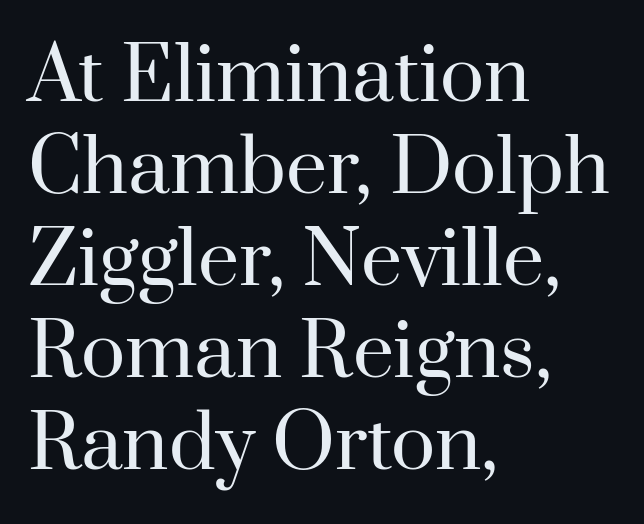
Stem width sits at or under what a default text font uses. The characters display serif detailing at their extremities. Casual observation: everything's shoved over to the left. Nothing unusual about the tracking: characters are spaced as the font intends. These lines are rendered in a variable-pitch font.
